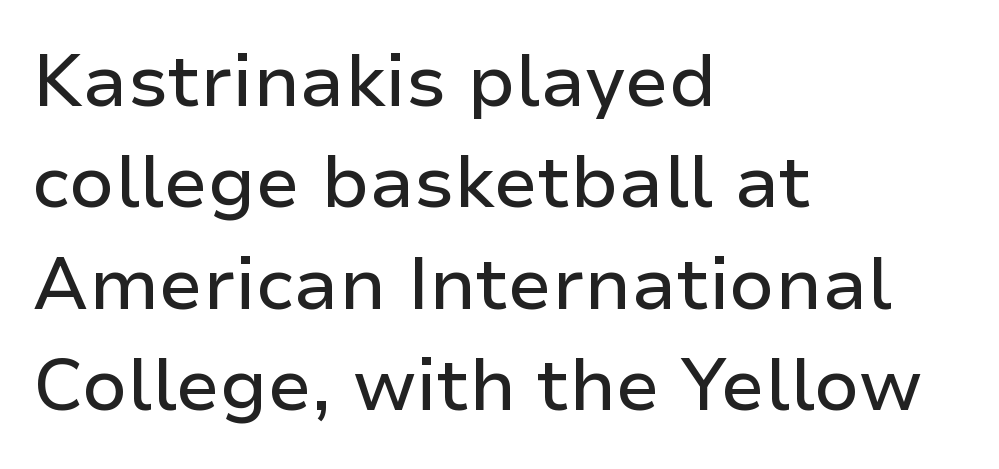
{"serif": "no", "italic": "no", "width": "normal", "stroke_contrast": "low", "x_height": "medium", "monospaced": "no", "underline": "no", "align": "left", "line_spacing": "normal", "line_spacing_ratio": 1.39, "letter_spacing": "normal", "letter_spacing_em": 0.0, "glyph_px": 73}
